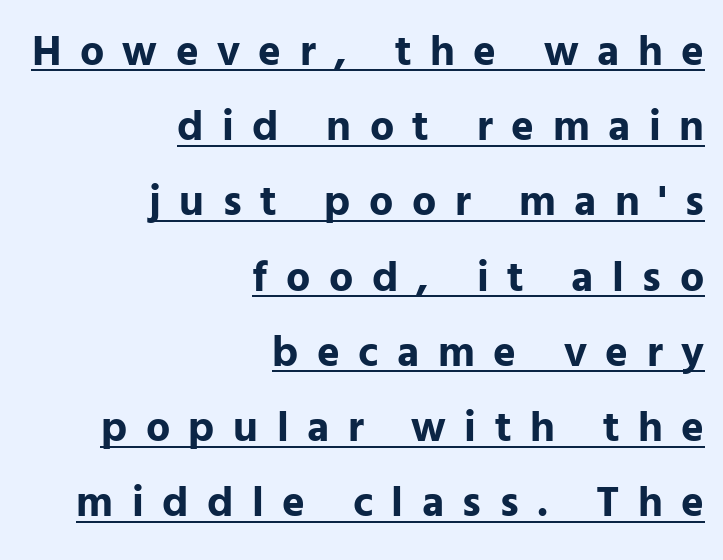
The passage shown is typeset with a sans-serif family. Somebody hit Ctrl+U on this one — the words are underlined. Observe the wide spacing: letters keep a clear distance from each other. It's the straight-up-and-down kind of type. The rendering anchors every line to the right-hand side. The letters advance in unequal steps, a hallmark of proportional type.
